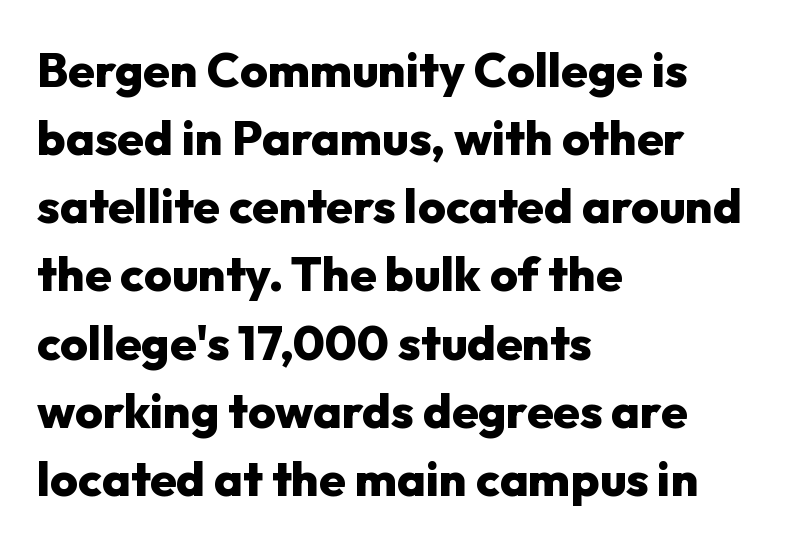
Q: Is the text bold? A: Yes.
Q: Is the text italic (slanted)? A: No, it is upright.
Q: Is the typeface a serif or a sans-serif typeface? A: Sans-serif.
Q: Is the text underlined? A: No.
Q: How is the paragraph aligned? A: Left-aligned.
Q: Is the spacing between letters normal or unusually wide? A: Normal.
Q: Is the spacing between lines tight, normal or loose? A: Normal.
Q: Width (condensed, normal, or wide)? A: Normal.
Q: Stroke contrast? A: Low.
Q: x-height? A: Medium.
Q: Monospaced? A: No.
